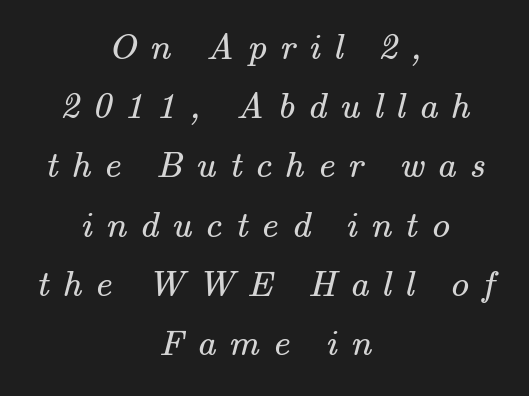
The image shows 37 px regular-weight serif type; set centered, normal line spacing (1.6x), unusually wide letter spacing (+0.36 em), not underlined; medium stroke contrast and a small x-height.
